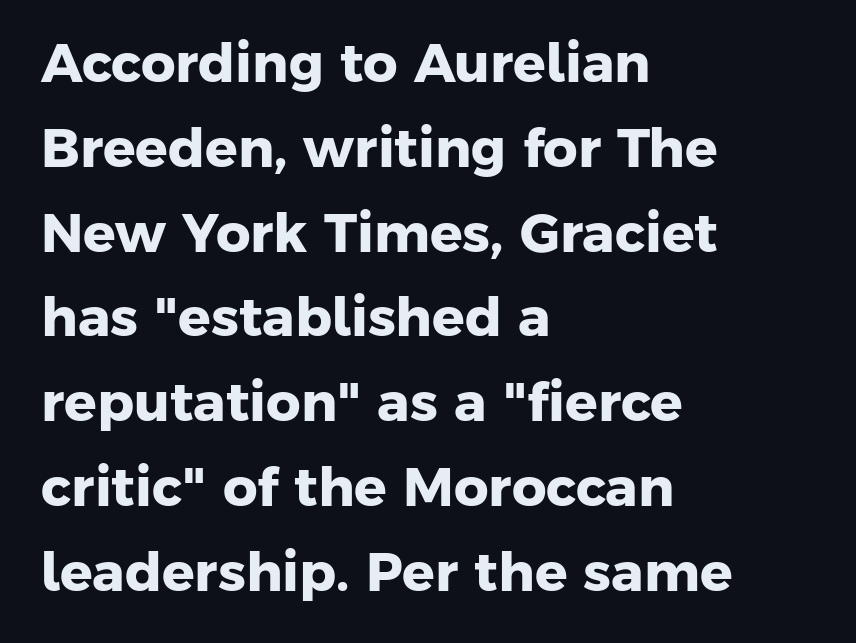
Q: Is the text bold? A: Yes.
Q: Is the typeface a serif or a sans-serif typeface? A: Sans-serif.
Q: Is the text underlined? A: No.
Q: How is the paragraph aligned? A: Left-aligned.
Q: Is the spacing between letters normal or unusually wide? A: Normal.
Q: Is the spacing between lines tight, normal or loose? A: Normal.
Q: Width (condensed, normal, or wide)? A: Normal.
Q: Stroke contrast? A: Low.
Q: x-height? A: Medium.
Q: Monospaced? A: No.
